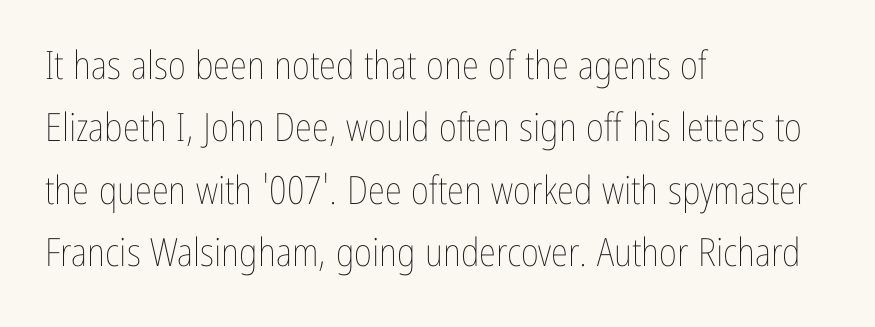
The image shows 39 px thin, condensed type, upright; set left-aligned, normal line spacing (1.6x), normal letter spacing, not underlined; low stroke contrast and a medium x-height.
